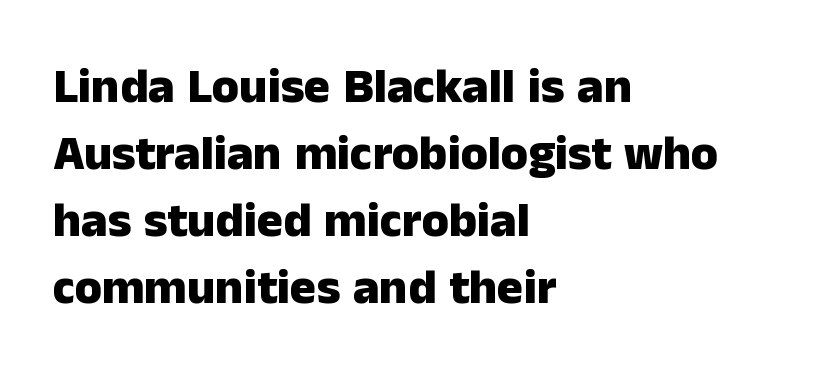
Q: Is the text bold? A: Yes.
Q: Is the text italic (slanted)? A: No, it is upright.
Q: Is the typeface a serif or a sans-serif typeface? A: Sans-serif.
Q: Is the text underlined? A: No.
Q: How is the paragraph aligned? A: Left-aligned.
Q: Is the spacing between letters normal or unusually wide? A: Normal.
Q: Is the spacing between lines tight, normal or loose? A: Normal.
Q: Width (condensed, normal, or wide)? A: Normal.
Q: Stroke contrast? A: Low.
Q: x-height? A: Medium.
Q: Monospaced? A: No.
